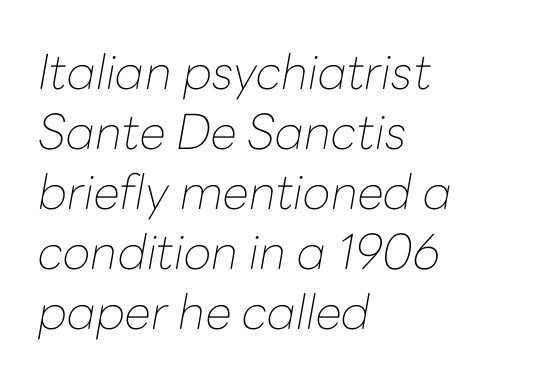
{"italic": "yes", "lean": "right", "slant_degrees": 10, "bold": "no", "weight": "thin", "width": "normal", "stroke_contrast": "low", "x_height": "medium", "monospaced": "no", "underline": "no", "align": "left", "line_spacing": "normal", "line_spacing_ratio": 1.25, "letter_spacing": "normal", "letter_spacing_em": 0.0, "glyph_px": 48}
